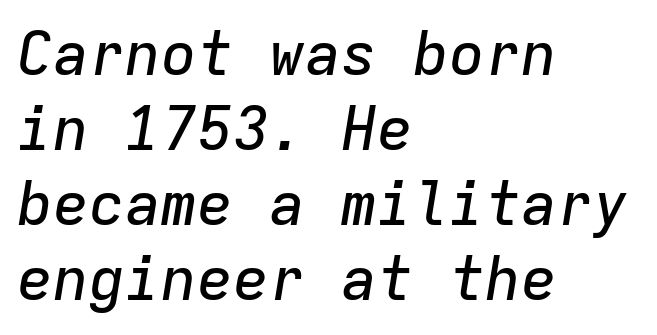
The image shows 60 px text type, italic (leaning right), monospaced; set left-aligned, normal line spacing (1.25x), normal letter spacing, not underlined; low stroke contrast and a medium x-height.
